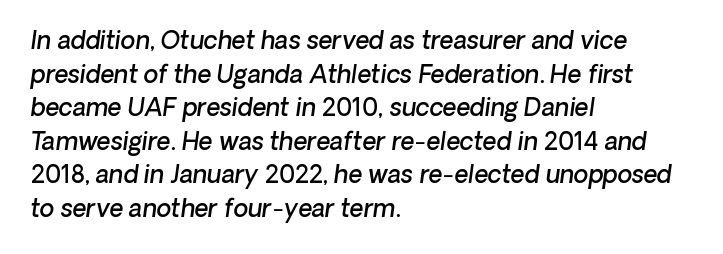
In terms of leading, this rendering sits right in the middle. No extra tracking has been applied to these lines. These lines stack with their left ends in a neat column. Rendered with sloped, italic letterforms. Emphasis by weight is partial: semibold. Decoration check: the copy has no underline.
